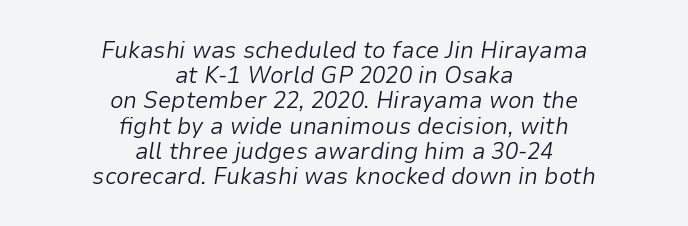
{"italic": "yes", "lean": "right", "slant_degrees": 9, "bold": "no", "underline": "no", "align": "center", "line_spacing": "tight", "line_spacing_ratio": 1.05, "letter_spacing": "normal", "letter_spacing_em": 0.0, "glyph_px": 24}
